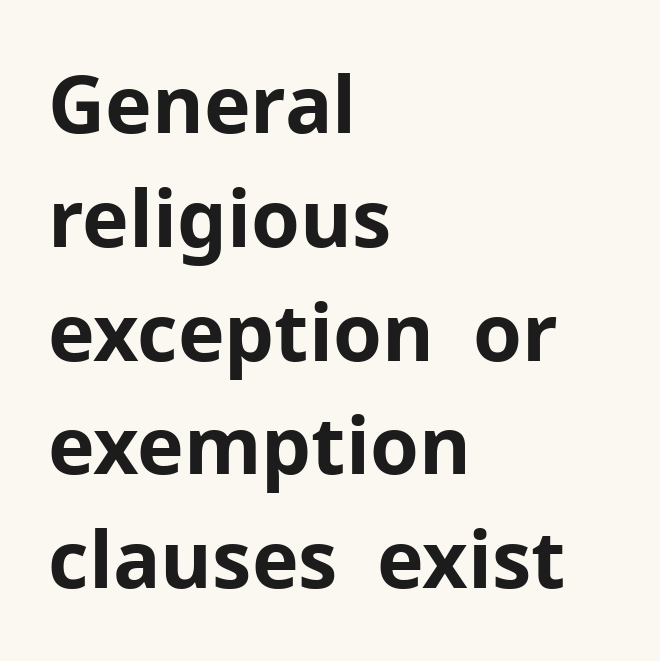
Q: Is the text bold? A: Yes.
Q: Is the text italic (slanted)? A: No, it is upright.
Q: Is the typeface a serif or a sans-serif typeface? A: Sans-serif.
Q: Is the text underlined? A: No.
Q: How is the paragraph aligned? A: Left-aligned.
Q: Is the spacing between letters normal or unusually wide? A: Normal.
Q: Is the spacing between lines tight, normal or loose? A: Normal.
Q: Width (condensed, normal, or wide)? A: Normal.
Q: Stroke contrast? A: Low.
Q: x-height? A: Medium.
Q: Monospaced? A: No.
